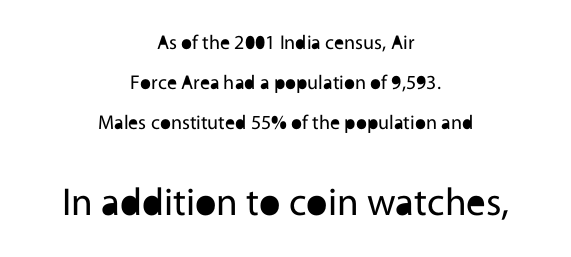
{"serif": "no", "italic": "no", "bold": "no", "weight": "regular", "width": "normal", "x_height": "medium", "monospaced": "no", "underline": "no", "align": "center", "line_spacing": "loose", "line_spacing_ratio": 1.99, "letter_spacing": "normal", "letter_spacing_em": 0.0, "larger_block": "second", "size_ratio": 1.95, "glyph_px": 39}
